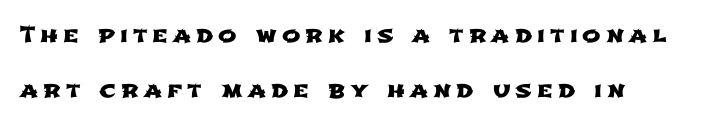
Q: Is the text underlined? A: No.
Q: Is the spacing between letters normal or unusually wide? A: Unusually wide.
Q: Is the spacing between lines tight, normal or loose? A: Loose.
